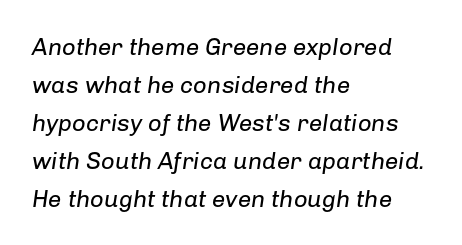
Stem width sits at or under what a default text font uses. The passage shown is not underscored anywhere. Words appear dense and cohesive because spacing is normal. The lines are quadded left.
